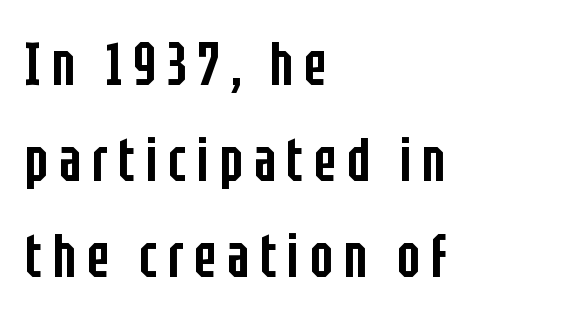
The image shows 60 px semibold, condensed sans-serif type, upright; set left-aligned, normal line spacing (1.6x), not underlined; low stroke contrast and a large x-height.
